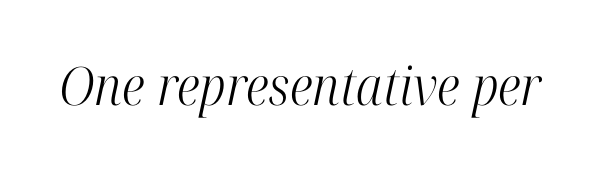
{"serif": "yes", "italic": "yes", "lean": "right", "slant_degrees": 12, "bold": "no", "weight": "light", "width": "condensed", "stroke_contrast": "high", "x_height": "medium", "monospaced": "no", "underline": "no", "letter_spacing": "normal", "letter_spacing_em": 0.0, "glyph_px": 53}
